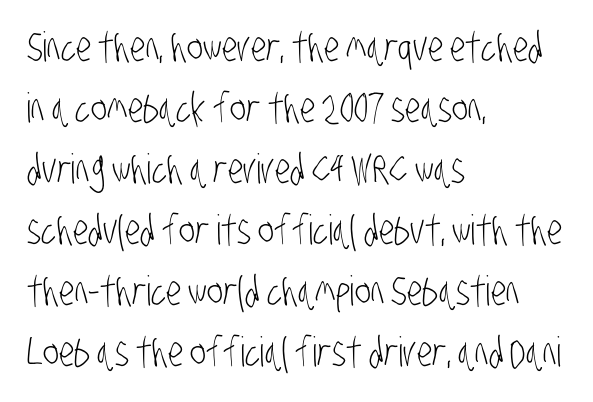
One glance says typical: line gaps are just what's usual. Spacing verdict: proportional, widths tailored to each character. Caption: multi-line text, flush left, ragged right. Quick note: underline off. This sample uses a sans-serif face.
